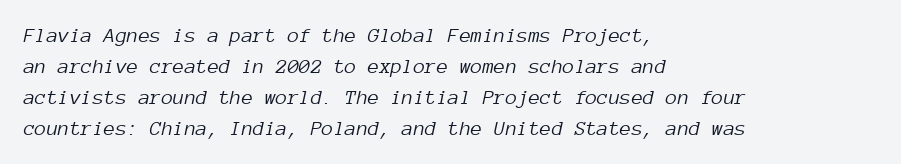
The image shows 21 px text type, italic (leaning right); set left-aligned, normal line spacing (1.48x), normal letter spacing, not underlined.
